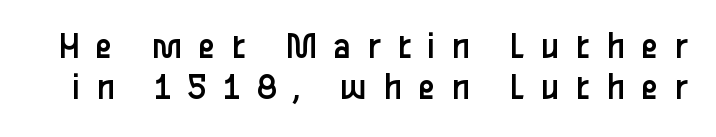
The image shows 39 px regular-weight sans-serif type, upright; set tight line spacing (1.05x), unusually wide letter spacing (+0.4 em), not underlined; low stroke contrast and a medium x-height.
